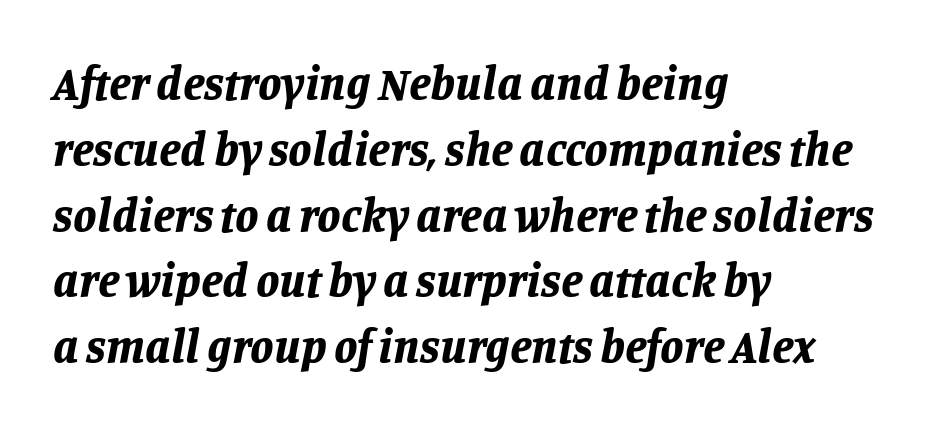
The image shows 47 px bold type, italic (leaning right); set left-aligned, normal line spacing (1.4x), normal letter spacing, not underlined; low stroke contrast and a large x-height.
